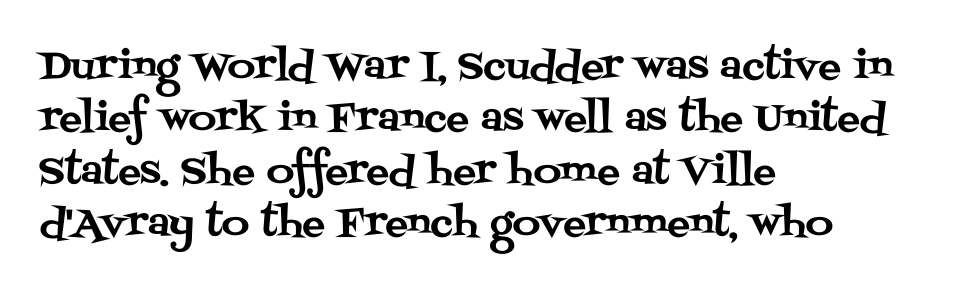
{"serif": "yes", "italic": "no", "width": "normal", "stroke_contrast": "medium", "x_height": "large", "monospaced": "no", "underline": "no", "align": "left", "line_spacing": "normal", "line_spacing_ratio": 1.38, "letter_spacing": "normal", "letter_spacing_em": 0.0, "glyph_px": 38}
